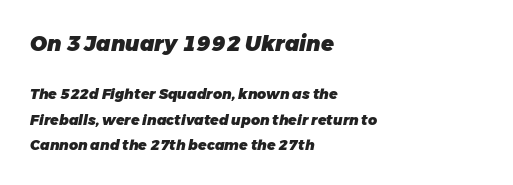
{"italic": "yes", "lean": "right", "slant_degrees": 11, "bold": "yes", "underline": "no", "align": "left", "line_spacing_ratio": 1.83, "letter_spacing": "normal", "letter_spacing_em": 0.0, "larger_block": "first", "size_ratio": 1.5, "glyph_px": 21}
